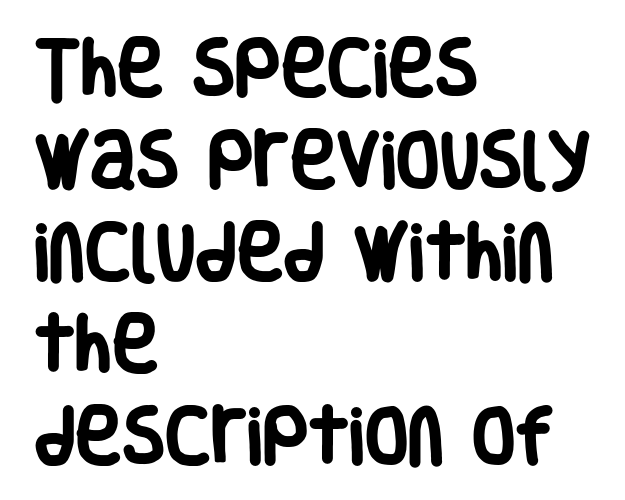
Descenders hang freely into open space. Look at the stroke-to-counter ratio: heavy, a bold. The text block is weighted toward the left margin, trailing off unevenly rightward. Tracking value appears to be zero — textbook default spacing. A sans-serif font was chosen for this passage. Vertically, the passage feels balanced, rows spaced as you'd expect.
